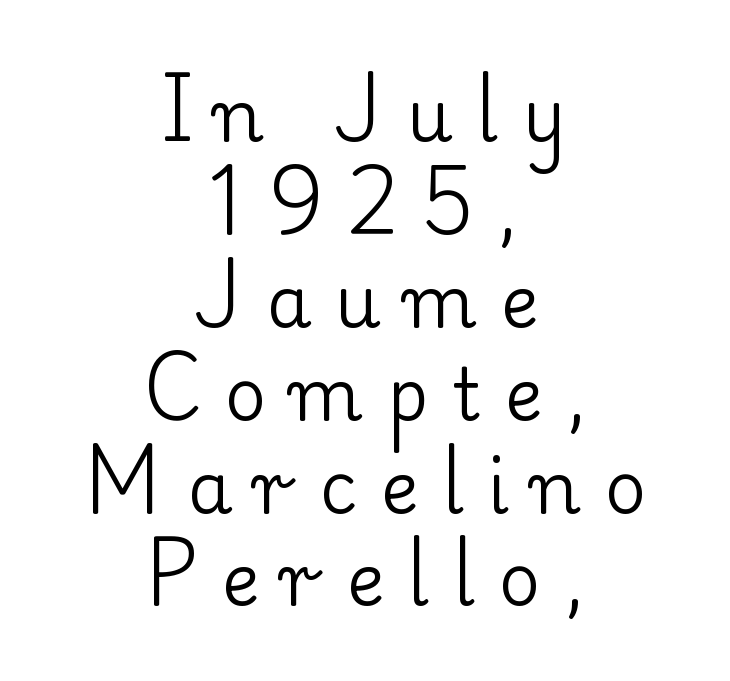
{"serif": "yes", "italic": "no", "bold": "no", "weight": "regular", "width": "normal", "stroke_contrast": "low", "x_height": "small", "monospaced": "no", "underline": "no", "align": "center", "line_spacing": "normal", "line_spacing_ratio": 1.29, "letter_spacing": "wide", "letter_spacing_em": 0.33, "glyph_px": 72}
